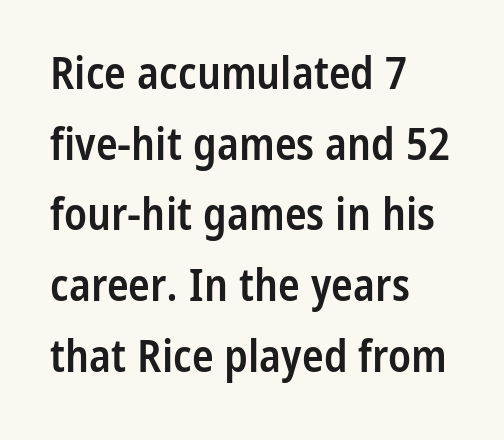
{"serif": "no", "italic": "no", "bold": "semi", "weight": "semibold", "width": "condensed", "stroke_contrast": "low", "x_height": "medium", "monospaced": "no", "underline": "no", "align": "left", "line_spacing": "normal", "line_spacing_ratio": 1.57, "letter_spacing": "normal", "letter_spacing_em": 0.0, "glyph_px": 45}
